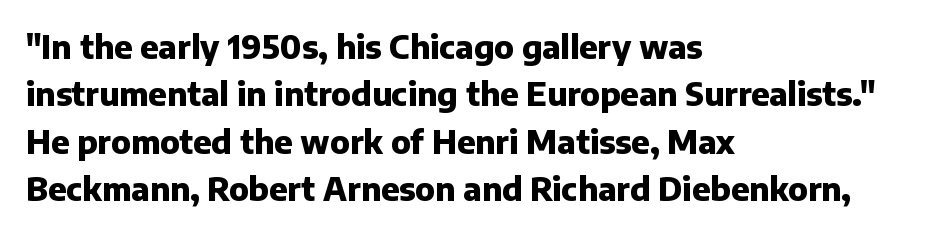
Does extra space separate the letters? No, they use regular spacing. If you drew a line through each stem, it would be perfectly vertical. The font is running at its bold setting. The rendering shows plain stroke endings on the letterforms — a sans-serif design. Is there much room between lines? A standard amount, neither cramped nor airy.
